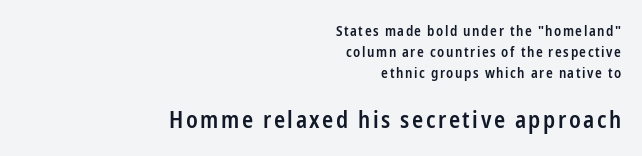
{"italic": "no", "bold": "semi", "underline": "no", "align": "right", "line_spacing": "normal", "line_spacing_ratio": 1.51, "larger_block": "second", "size_ratio": 1.64, "glyph_px": 23}
